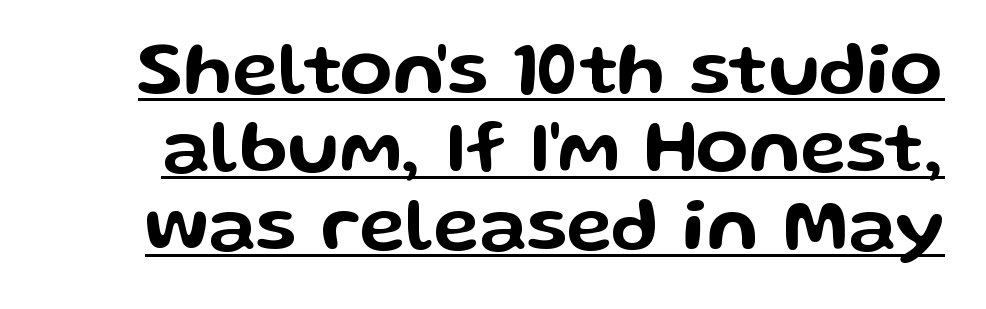
The image shows 77 px wide sans-serif type, upright; set tight line spacing (1.01x), normal letter spacing, underlined; low stroke contrast and a medium x-height.
